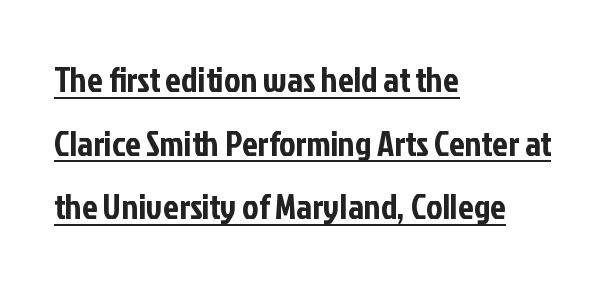
{"serif": "no", "italic": "no", "width": "condensed", "stroke_contrast": "low", "x_height": "medium", "monospaced": "no", "underline": "yes", "align": "left", "line_spacing_ratio": 1.82, "letter_spacing": "normal", "letter_spacing_em": 0.0, "glyph_px": 35}
